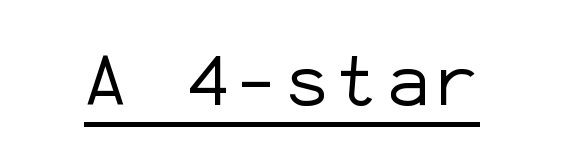
{"serif": "no", "italic": "no", "bold": "no", "weight": "regular", "width": "normal", "stroke_contrast": "low", "x_height": "medium", "monospaced": "yes", "underline": "yes", "glyph_px": 71}
